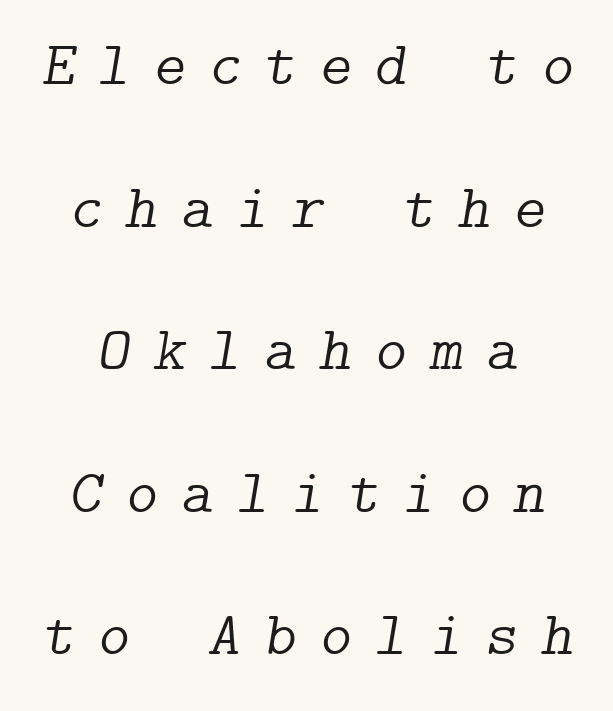
A great deal of white space separates one row of letters from the next. In terms of letterform style, serifs are clearly present. In terms of posture, this sample is oblique. The zone under the glyphs is completely vacant.
